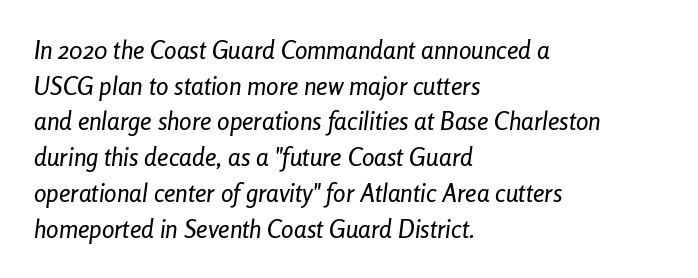
{"italic": "yes", "lean": "right", "slant_degrees": 8, "underline": "no", "align": "left", "line_spacing": "normal", "line_spacing_ratio": 1.43, "letter_spacing": "normal", "letter_spacing_em": 0.0, "glyph_px": 25}
